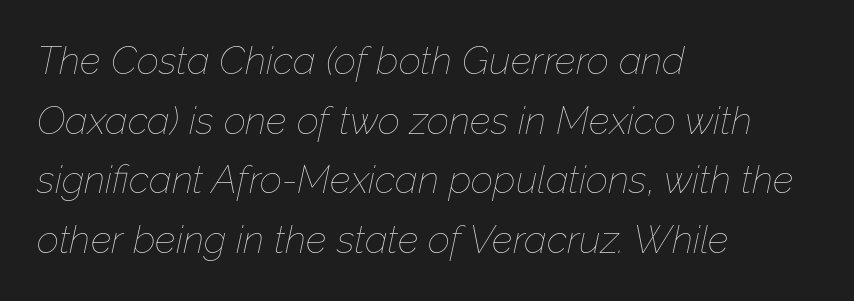
A student would call this left alignment; a typographer would say flush left, rag right. The words here are not underlined. A typesetter would call this zero additional tracking. Compared with a typical body face, this is equally light or lighter still. You can tell it's italic because the verticals aren't actually vertical.
